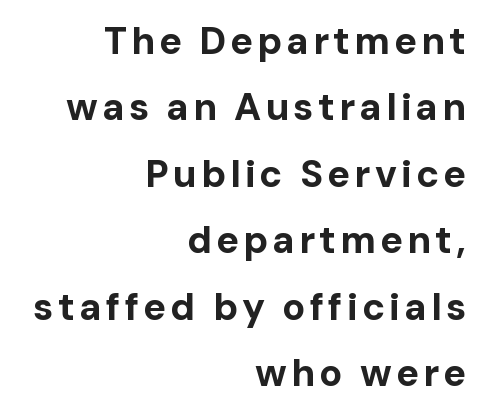
Is the block centered? No — it sits flush against the right margin. Is this a sans? Yes — the strokes have no serifs. No word sits above an underline. The strokes are fattened all the way to bold.
